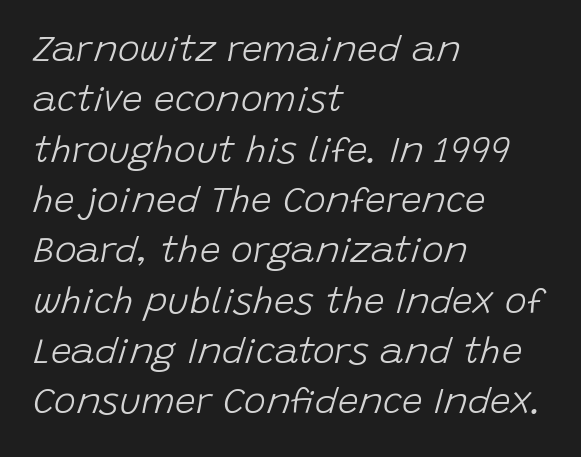
The letters advance in unequal steps, a hallmark of proportional type. Would a proofreader flag this as italicized? Yes. Each stroke keeps to a modest, everyday thickness or less. The rendering uses a moderate line-height, typical for paragraphs. These lines stack with their left ends in a neat column. This sample uses plain, unmodified letter spacing.
